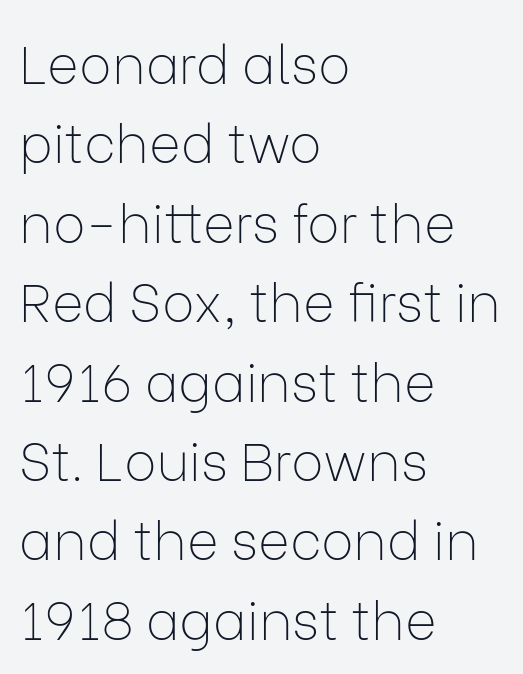
The letters sit at their default tracking, neither squeezed nor spread. Honestly, there is no underline to notice here at all. Spacing verdict: proportional, widths tailored to each character. The characters display no serif detailing; their extremities are plain. The letterforms sit at book weight or below.
